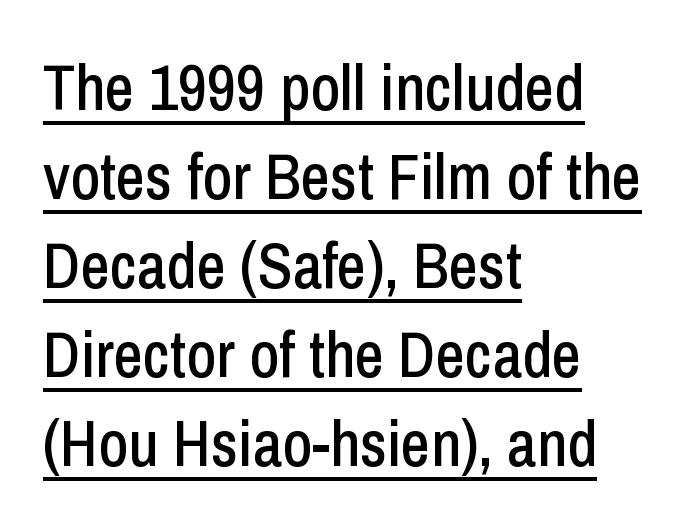
{"serif": "no", "italic": "no", "width": "condensed", "stroke_contrast": "low", "x_height": "medium", "monospaced": "no", "underline": "yes", "align": "left", "line_spacing": "normal", "line_spacing_ratio": 1.39, "letter_spacing": "normal", "letter_spacing_em": 0.0, "glyph_px": 64}
